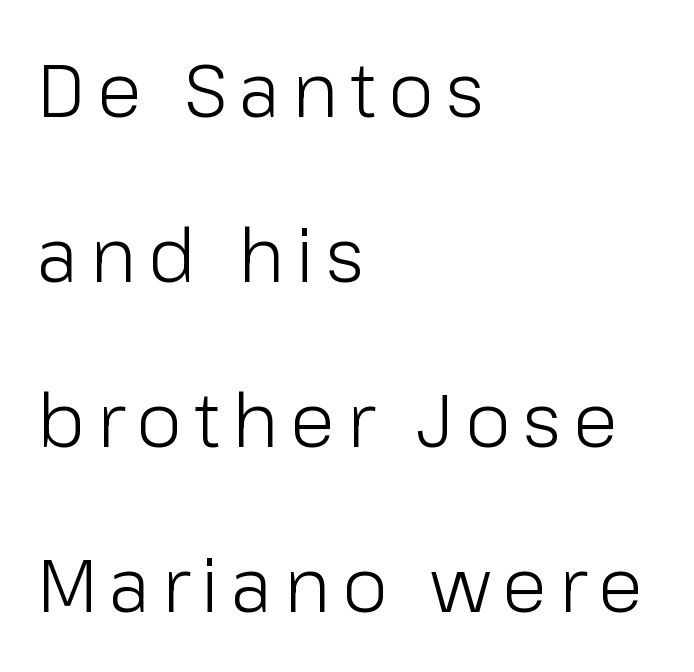
The image shows 74 px light sans-serif type, upright; set left-aligned, loose line spacing (2.23x), not underlined; low stroke contrast and a medium x-height.
